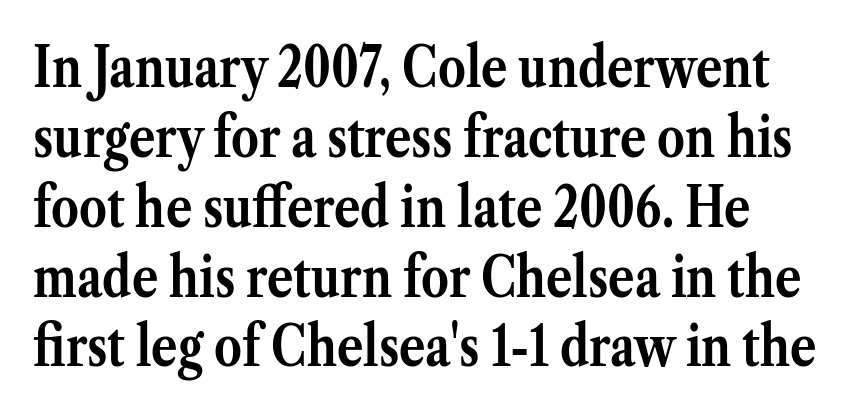
Q: Is the text bold? A: Yes.
Q: Is the text italic (slanted)? A: No, it is upright.
Q: Is the typeface a serif or a sans-serif typeface? A: Serif.
Q: Is the text underlined? A: No.
Q: How is the paragraph aligned? A: Left-aligned.
Q: Is the spacing between letters normal or unusually wide? A: Normal.
Q: Is the spacing between lines tight, normal or loose? A: Normal.
Q: Width (condensed, normal, or wide)? A: Normal.
Q: Stroke contrast? A: Medium.
Q: x-height? A: Medium.
Q: Monospaced? A: No.
